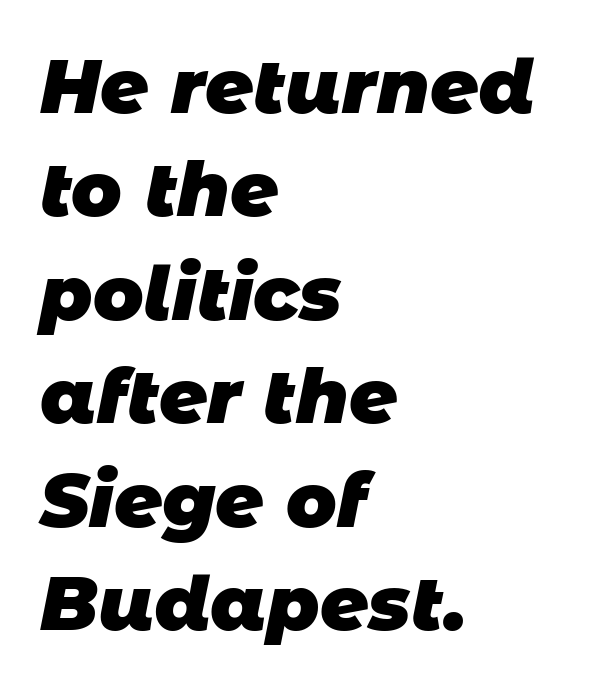
Q: Is the text bold? A: Yes.
Q: Is the typeface a serif or a sans-serif typeface? A: Sans-serif.
Q: Is the text underlined? A: No.
Q: How is the paragraph aligned? A: Left-aligned.
Q: Is the spacing between letters normal or unusually wide? A: Normal.
Q: Is the spacing between lines tight, normal or loose? A: Normal.
Q: Width (condensed, normal, or wide)? A: Normal.
Q: Stroke contrast? A: Low.
Q: x-height? A: Large.
Q: Monospaced? A: No.
